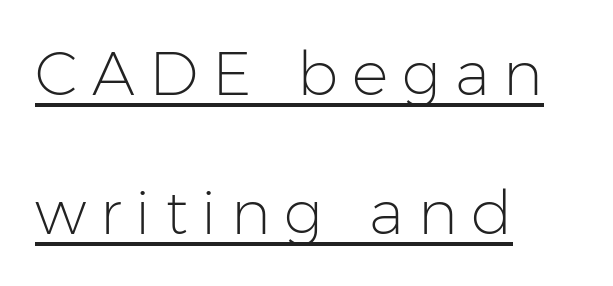
The image shows 61 px light sans-serif type, upright; set left-aligned, loose line spacing (2.28x), unusually wide letter spacing (+0.23 em), underlined; low stroke contrast and a medium x-height.
